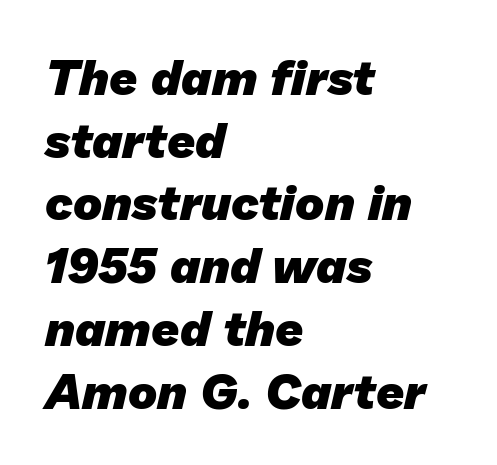
{"serif": "no", "bold": "yes", "weight": "heavy", "width": "normal", "stroke_contrast": "low", "x_height": "medium", "monospaced": "no", "underline": "no", "align": "left", "line_spacing": "normal", "line_spacing_ratio": 1.28, "letter_spacing": "normal", "letter_spacing_em": 0.0, "glyph_px": 49}
